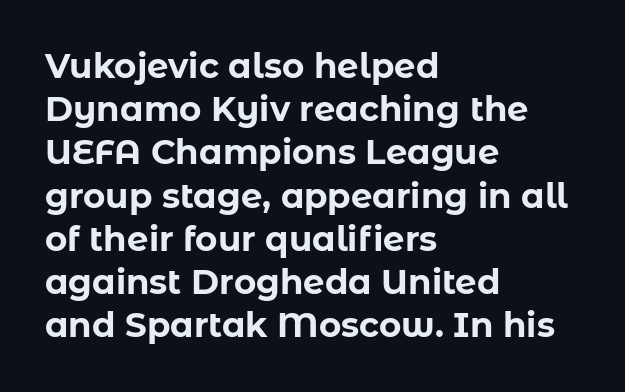
The image shows 34 px bold sans-serif type, upright; set left-aligned, normal line spacing (1.27x), normal letter spacing, not underlined; low stroke contrast and a medium x-height.
